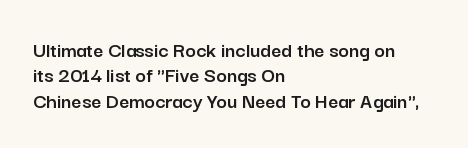
The zone under the glyphs is completely vacant. The letters stand upright; this is a roman face. The paragraph has a hard left edge and a soft right edge. Cramped leading.
